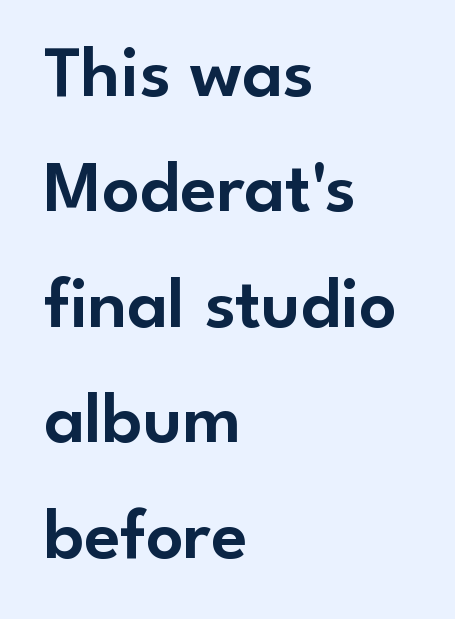
The image shows 74 px sans-serif type, upright; set left-aligned, normal line spacing (1.56x), normal letter spacing, not underlined; low stroke contrast and a small x-height.
